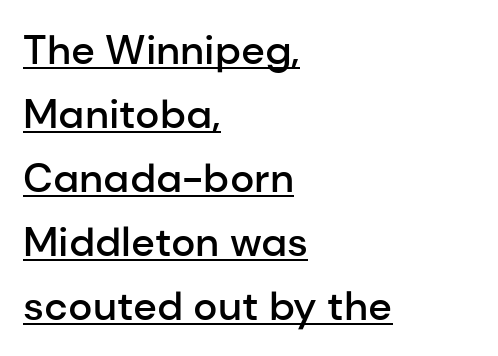
The image shows 41 px semibold sans-serif type, upright; set left-aligned, normal line spacing (1.56x), normal letter spacing, underlined; low stroke contrast and a medium x-height.
